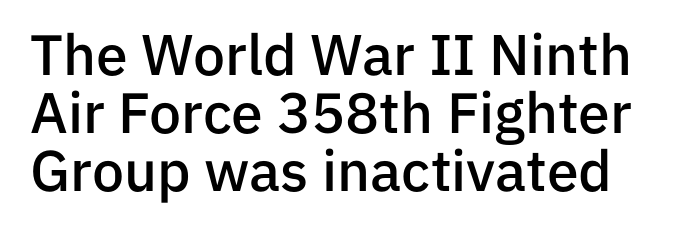
The lettering holds an erect, upright posture throughout. The face used here is proportionally spaced, like ordinary book or web type. Nobody touched the tracking dial on this one. In terms of letterform style, serifs are entirely absent. Summary of weight: moderately heavy, a semibold.
